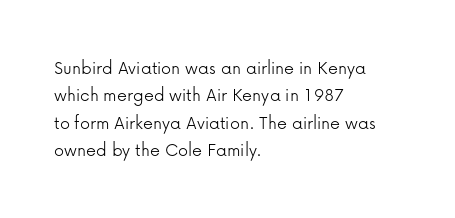
Q: Is the text bold? A: No.
Q: Is the text italic (slanted)? A: No, it is upright.
Q: Is the text underlined? A: No.
Q: How is the paragraph aligned? A: Left-aligned.
Q: Is the spacing between letters normal or unusually wide? A: Normal.
Q: Is the spacing between lines tight, normal or loose? A: Normal.
